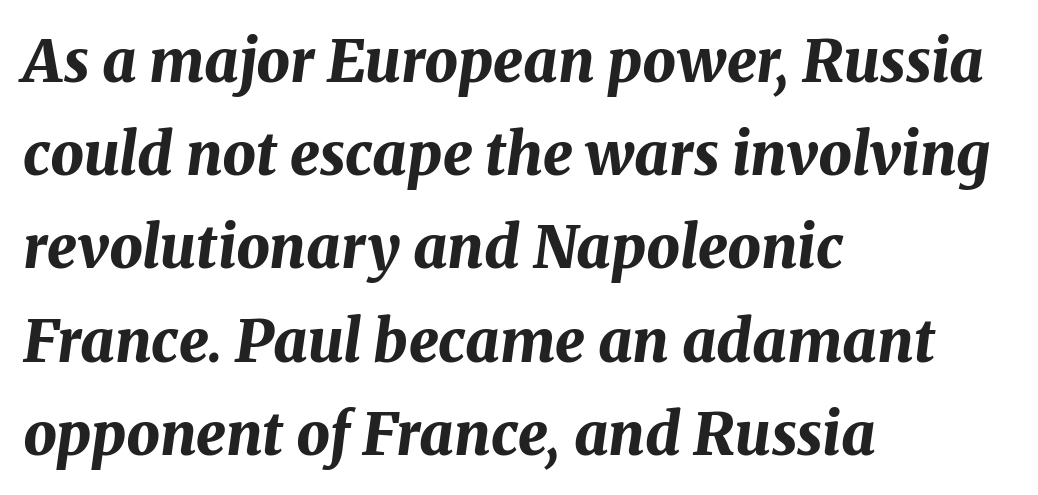
Quick note: italic. The letters advance in unequal steps, a hallmark of proportional type. Short note: letters normally spaced. These lines are set flush left with a ragged right edge. Bare-footed words on every line. Caption: bold face, heavy strokes.
